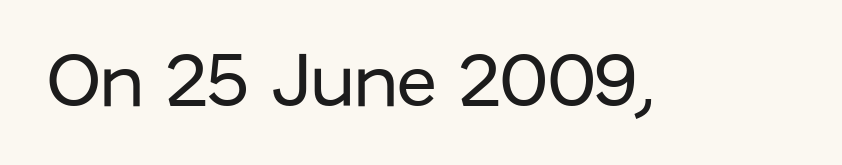
The horizontal fit of the characters is conventional and even. The face used here is proportionally spaced, like ordinary book or web type. To sum up the face: it is a sans, with no serifs. This is roman type, the default non-slanted kind. The area under the type is left untouched.
